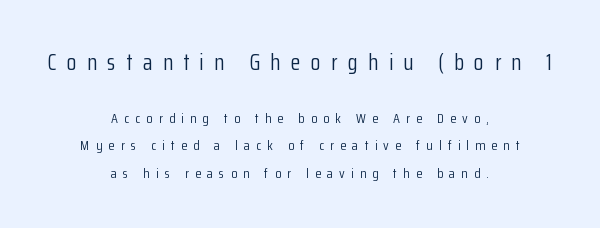
The typesetter chose a symmetrical, centered arrangement here. The weight would be labelled regular, book, light, or lighter still. Check under the words: just untouched page. Spacing between characters has been opened up far beyond the box default.
